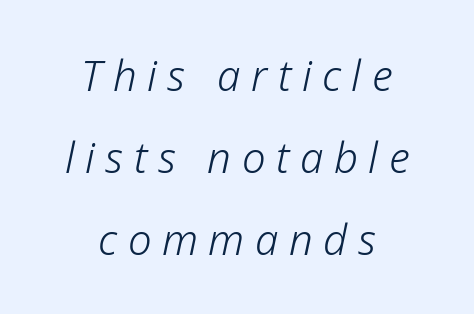
The image shows 42 px light type, italic (leaning right); set centered, loose line spacing (1.95x), unusually wide letter spacing (+0.25 em), not underlined; low stroke contrast and a medium x-height.
